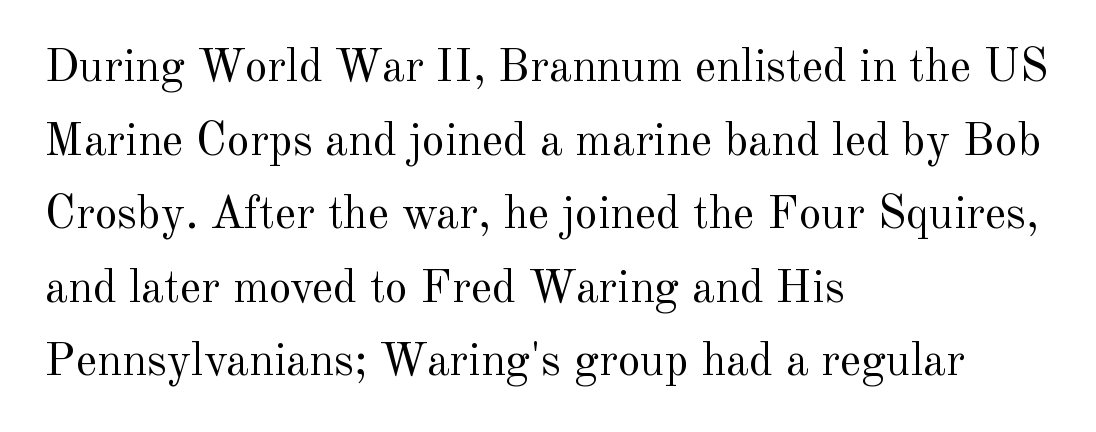
Do the characters align in a grid? No, the font is proportional. A roman cut, with each character standing at attention. The leading is moderate, giving the passage an even texture. These glyphs show unthickened strokes, regular width or finer. Observe the ordinary spacing: letters are neighbours, not strangers. Serif or sans? Serif — the stroke terminals have little feet.
